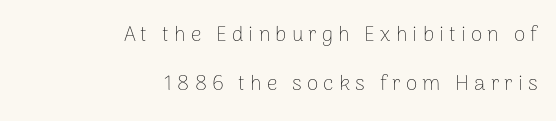
{"italic": "no", "bold": "no", "underline": "no", "align": "right", "line_spacing": "loose", "line_spacing_ratio": 2.35, "letter_spacing": "wide", "letter_spacing_em": 0.24, "glyph_px": 21}
